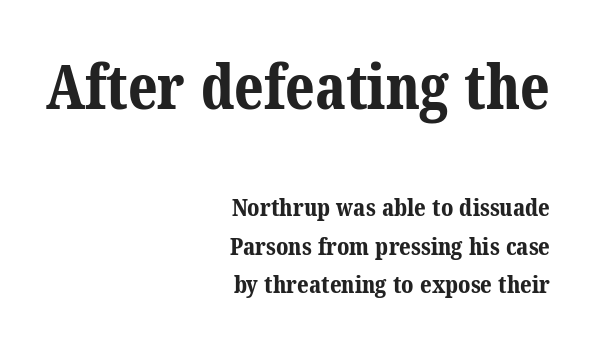
{"serif": "yes", "bold": "yes", "weight": "bold", "width": "normal", "stroke_contrast": "medium", "x_height": "medium", "monospaced": "no", "underline": "no", "align": "right", "line_spacing": "normal", "line_spacing_ratio": 1.61, "letter_spacing": "normal", "letter_spacing_em": 0.0, "larger_block": "first", "size_ratio": 2.54, "glyph_px": 61}
